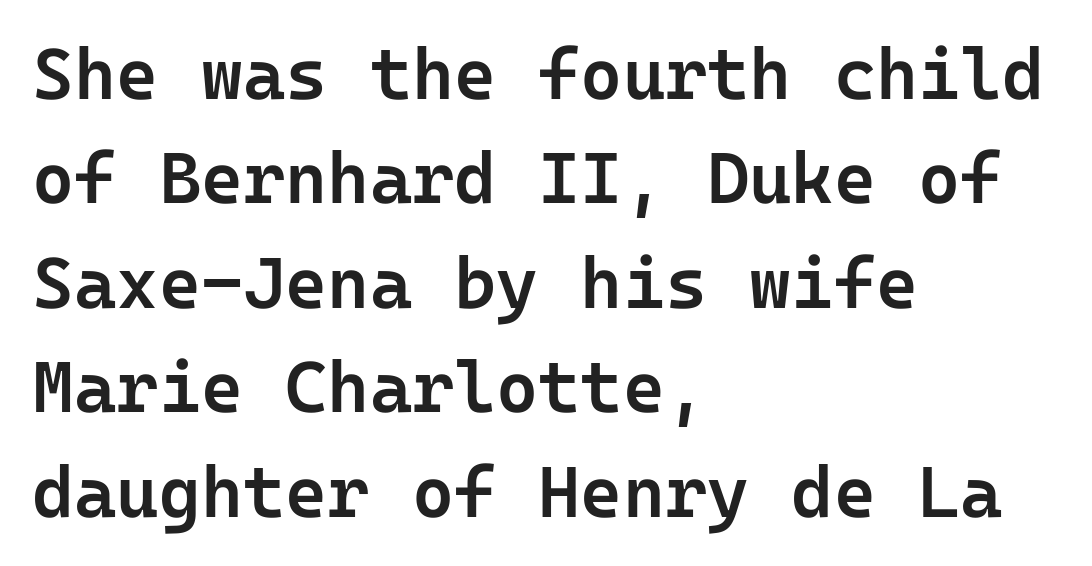
{"serif": "no", "italic": "no", "bold": "semi", "weight": "semibold", "width": "normal", "stroke_contrast": "low", "x_height": "medium", "underline": "no", "align": "left", "line_spacing": "normal", "line_spacing_ratio": 1.45, "letter_spacing": "normal", "letter_spacing_em": 0.0, "glyph_px": 72}
